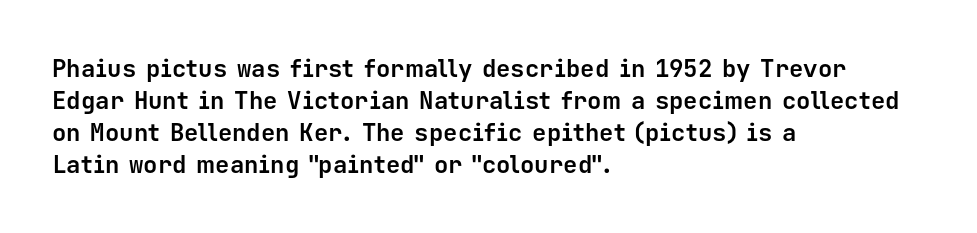
{"italic": "no", "bold": "yes", "underline": "no", "align": "left", "line_spacing": "normal", "line_spacing_ratio": 1.33, "letter_spacing": "normal", "letter_spacing_em": 0.0, "glyph_px": 24}
